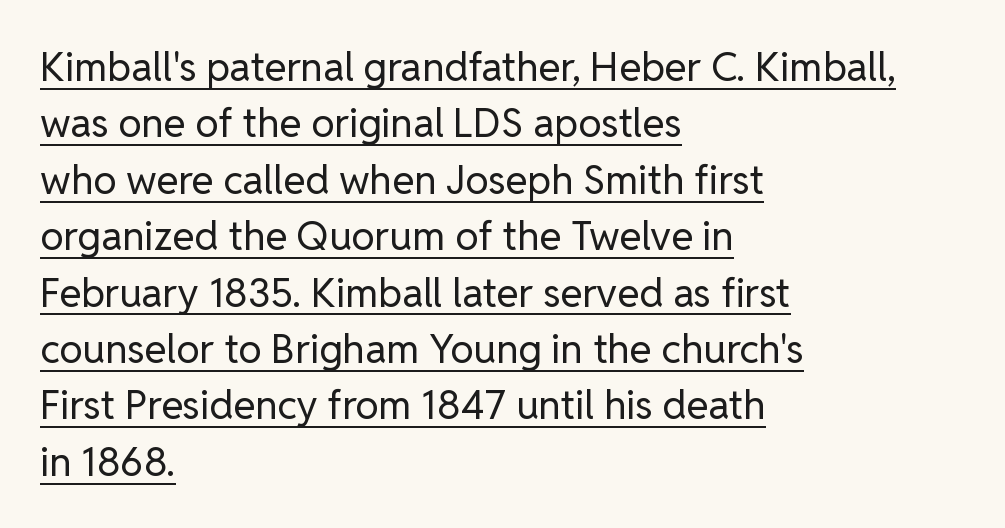
Q: Is the text bold? A: No.
Q: Is the text italic (slanted)? A: No, it is upright.
Q: Is the typeface a serif or a sans-serif typeface? A: Sans-serif.
Q: Is the text underlined? A: Yes.
Q: How is the paragraph aligned? A: Left-aligned.
Q: Is the spacing between letters normal or unusually wide? A: Normal.
Q: Is the spacing between lines tight, normal or loose? A: Normal.
Q: Width (condensed, normal, or wide)? A: Normal.
Q: Stroke contrast? A: Low.
Q: x-height? A: Medium.
Q: Monospaced? A: No.
